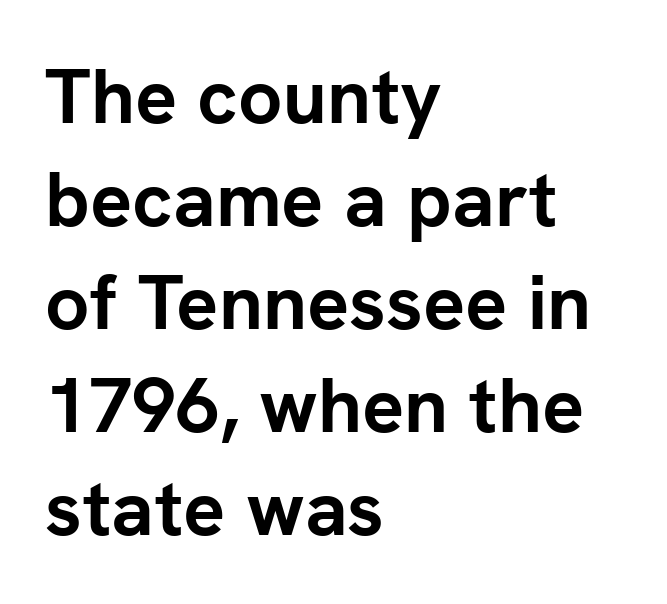
The letters advance in unequal steps, a hallmark of proportional type. This rendering uses left alignment, leaving the right contour irregular. If you drew a line through each stem, it would be perfectly vertical. Is the letter spacing exaggerated? No — it looks like the ordinary default. Evenly set lines give the paragraph a standard silhouette.
